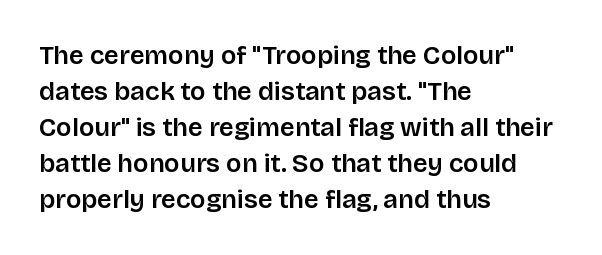
Q: Is the text bold? A: Semi-bold.
Q: Is the text italic (slanted)? A: No, it is upright.
Q: Is the text underlined? A: No.
Q: How is the paragraph aligned? A: Left-aligned.
Q: Is the spacing between letters normal or unusually wide? A: Normal.
Q: Is the spacing between lines tight, normal or loose? A: Normal.
